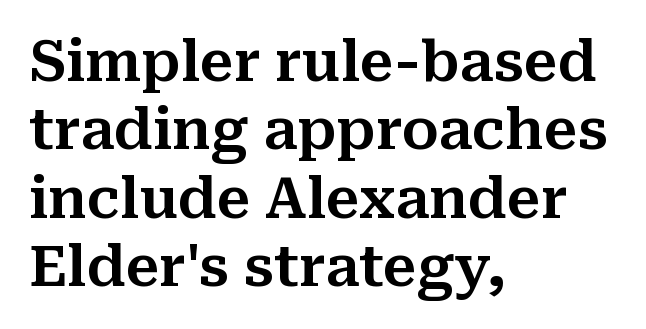
The paragraph has a hard left edge and a soft right edge. Caption: standard tracking, unaltered. The string is rendered with underlining switched off. Unlike a clean sans, this face finishes its strokes with serifs. You could not count columns in this text — the font is proportionally spaced. Characters remain perfectly vertical along every line.
